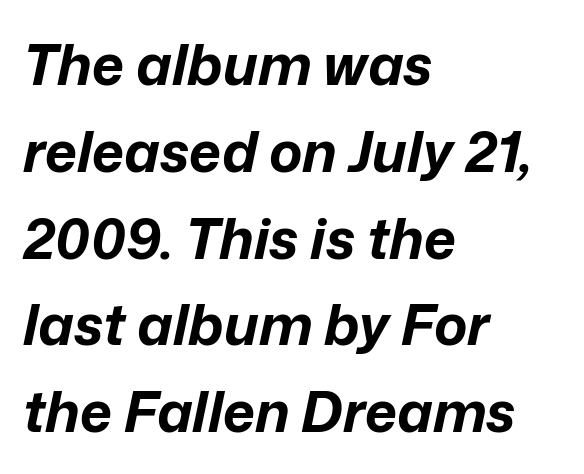
One glance says typical: line gaps are just what's usual. Here the designer chose a conventional face with non-uniform glyph widths. Letter spacing: default. A clean baseline with only descenders dipping below it.
